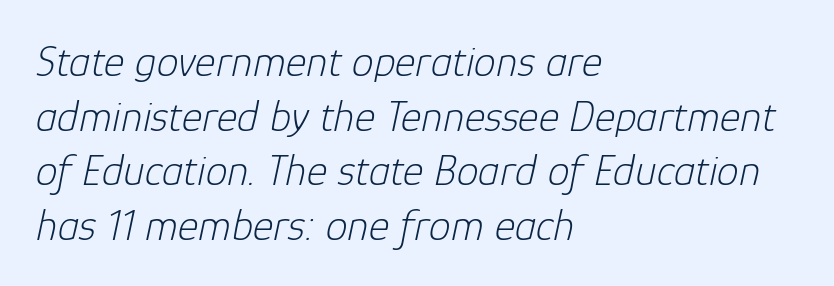
{"italic": "yes", "lean": "right", "slant_degrees": 12, "bold": "no", "weight": "light", "width": "normal", "stroke_contrast": "low", "x_height": "medium", "monospaced": "no", "underline": "no", "align": "left", "line_spacing_ratio": 1.24, "letter_spacing": "normal", "letter_spacing_em": 0.0, "glyph_px": 44}
